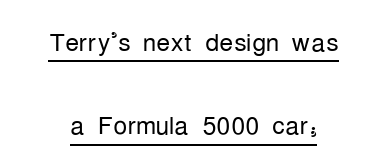
{"serif": "no", "italic": "no", "bold": "no", "weight": "light", "width": "condensed", "stroke_contrast": "low", "x_height": "medium", "monospaced": "no", "underline": "yes", "align": "center", "line_spacing": "loose", "line_spacing_ratio": 2.38, "letter_spacing": "normal", "letter_spacing_em": 0.0, "glyph_px": 35}
